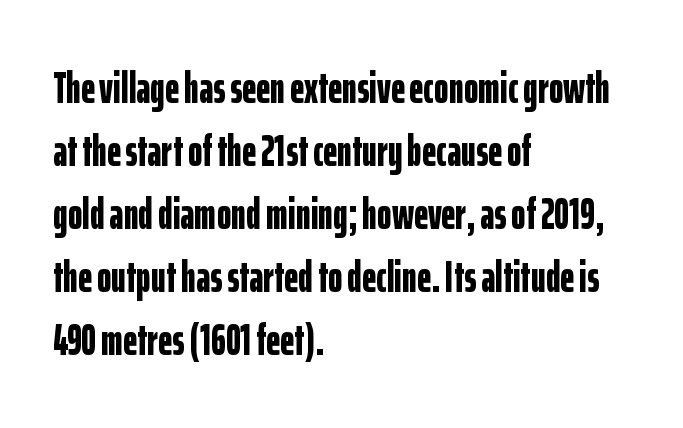
The setting favours the left margin, as ordinary paragraphs usually do. If you drew a line through each stem, it would be perfectly vertical. Glyph-to-glyph distance matches everyday printed text. Think of a printed novel: that variable character pitch is what you see here. The baseline area is clear. The typesetting leans heavy: a genuine bold.
